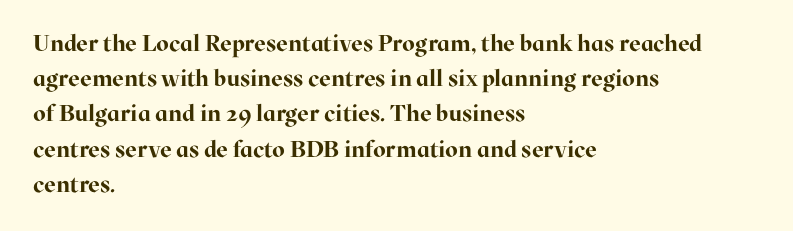
Each new line begins a customary step beneath the previous one. This rendering leaves character spacing at its baseline value. The lettering stays uniformly vertical, giving the passage a roman look. This rendering features lettering with no underline. A student would call this left alignment; a typographer would say flush left, rag right. Is the type bold? Yes — the strokes are clearly thick and heavy.
